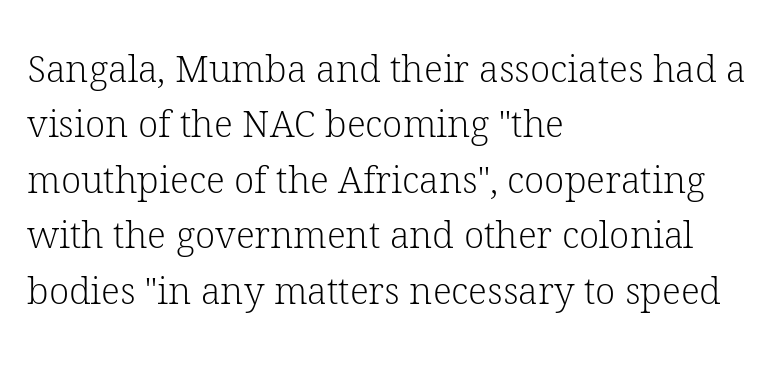
Q: Is the text bold? A: No.
Q: Is the text italic (slanted)? A: No, it is upright.
Q: Is the typeface a serif or a sans-serif typeface? A: Serif.
Q: Is the text underlined? A: No.
Q: How is the paragraph aligned? A: Left-aligned.
Q: Is the spacing between letters normal or unusually wide? A: Normal.
Q: Is the spacing between lines tight, normal or loose? A: Normal.
Q: Width (condensed, normal, or wide)? A: Normal.
Q: Stroke contrast? A: Low.
Q: x-height? A: Medium.
Q: Monospaced? A: No.
